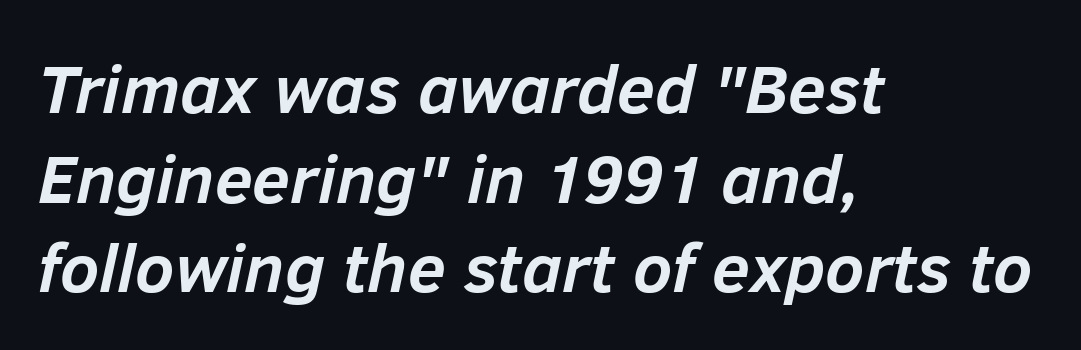
Q: Is the text bold? A: Yes.
Q: Is the text italic (slanted)? A: Yes, it leans right by about 12 degrees.
Q: Is the text underlined? A: No.
Q: How is the paragraph aligned? A: Left-aligned.
Q: Is the spacing between letters normal or unusually wide? A: Normal.
Q: Is the spacing between lines tight, normal or loose? A: Normal.
Q: Width (condensed, normal, or wide)? A: Normal.
Q: Stroke contrast? A: Low.
Q: x-height? A: Medium.
Q: Monospaced? A: No.
